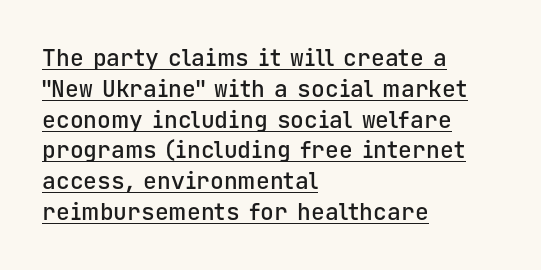
Q: Is the text bold? A: Semi-bold.
Q: Is the text italic (slanted)? A: No, it is upright.
Q: Is the text underlined? A: Yes.
Q: How is the paragraph aligned? A: Left-aligned.
Q: Is the spacing between letters normal or unusually wide? A: Normal.
Q: Is the spacing between lines tight, normal or loose? A: Normal.
